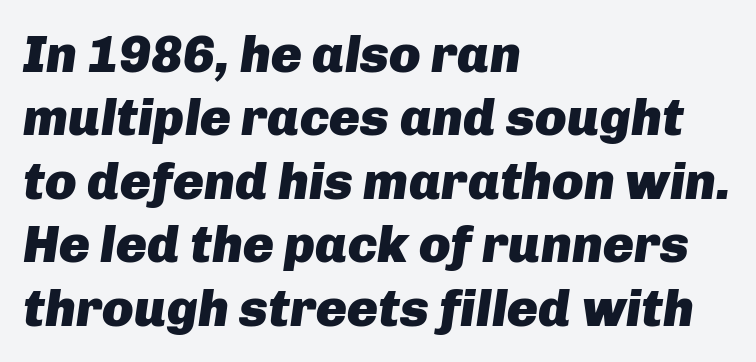
The space directly below the letters is spotless. These lines keep a tight, regular rhythm from letter to letter. I'd describe the lettering as bold — thick and assertive. These lines stack with their left ends in a neat column. Slant detected: the letters are inclined. The passage shown is typed in a proportional face where columns would drift.
